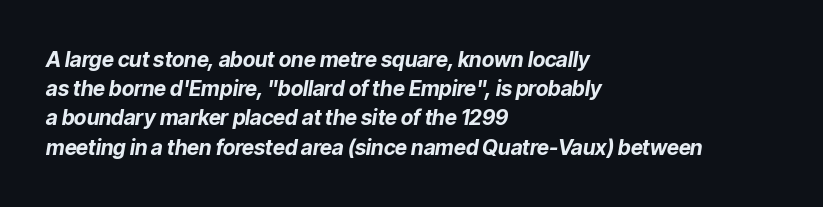
Q: Is the text bold? A: Yes.
Q: Is the text italic (slanted)? A: Yes, it leans right by about 9 degrees.
Q: Is the text underlined? A: No.
Q: How is the paragraph aligned? A: Left-aligned.
Q: Is the spacing between letters normal or unusually wide? A: Normal.
Q: Is the spacing between lines tight, normal or loose? A: Normal.
